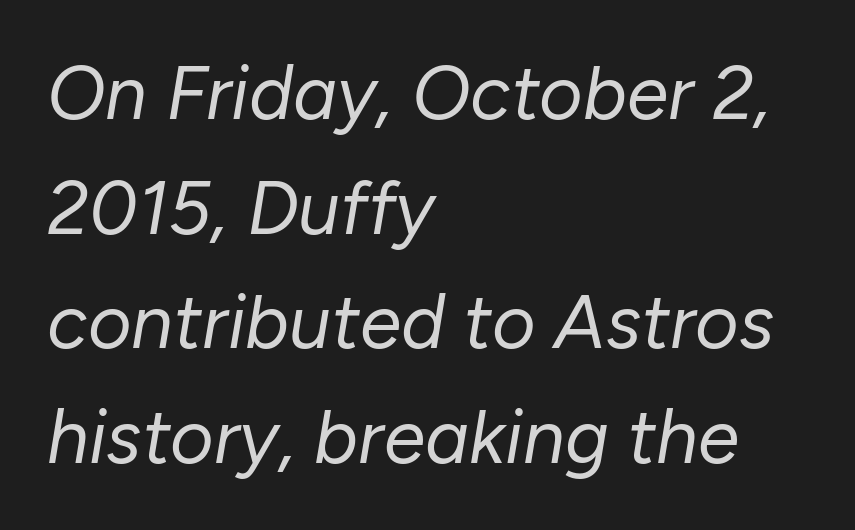
Q: Is the text bold? A: No.
Q: Is the text italic (slanted)? A: Yes, it leans right by about 10 degrees.
Q: Is the text underlined? A: No.
Q: How is the paragraph aligned? A: Left-aligned.
Q: Is the spacing between letters normal or unusually wide? A: Normal.
Q: Is the spacing between lines tight, normal or loose? A: Normal.
Q: Width (condensed, normal, or wide)? A: Normal.
Q: Stroke contrast? A: Low.
Q: x-height? A: Medium.
Q: Monospaced? A: No.
